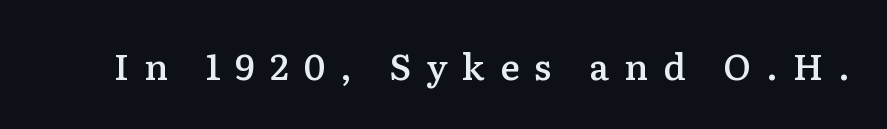
The image shows 36 px semibold serif type, upright; set unusually wide letter spacing (+0.42 em), not underlined; low stroke contrast and a medium x-height.
